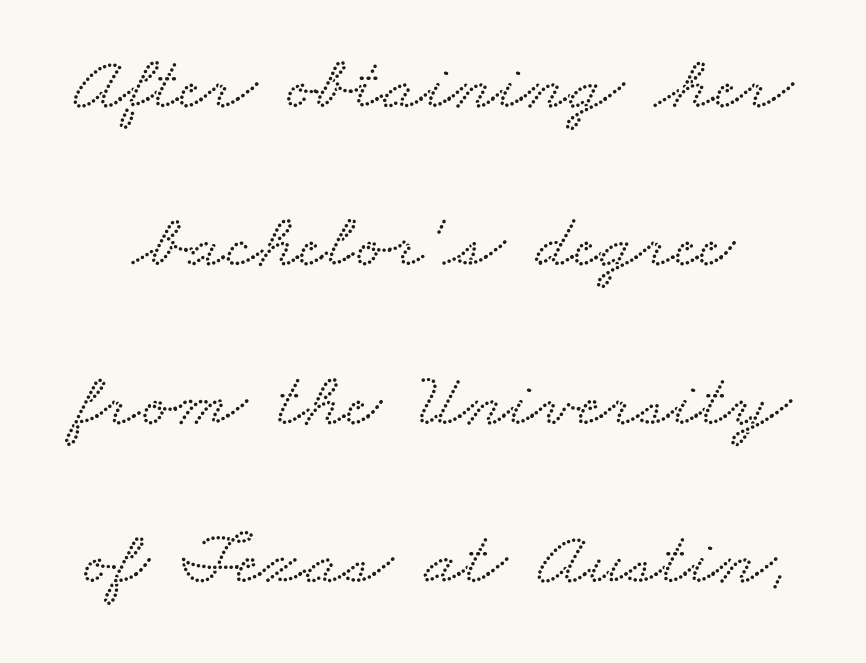
Caption: standard tracking, unaltered. Does the leading feel generous? Absolutely, it's lavish. The passage shown is typed in a proportional face where columns would drift. Glance below the letters and you will spot only blank space. To sum up the face: it has serifs.
